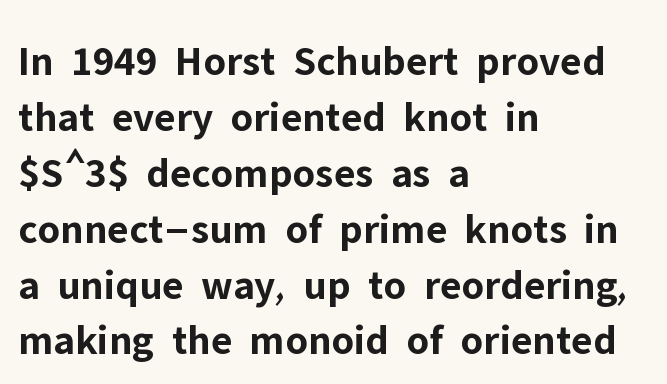
Q: Is the text bold? A: Yes.
Q: Is the text italic (slanted)? A: No, it is upright.
Q: Is the typeface a serif or a sans-serif typeface? A: Sans-serif.
Q: Is the text underlined? A: No.
Q: How is the paragraph aligned? A: Left-aligned.
Q: Is the spacing between letters normal or unusually wide? A: Normal.
Q: Is the spacing between lines tight, normal or loose? A: Normal.
Q: Width (condensed, normal, or wide)? A: Normal.
Q: Stroke contrast? A: Low.
Q: x-height? A: Medium.
Q: Monospaced? A: No.
